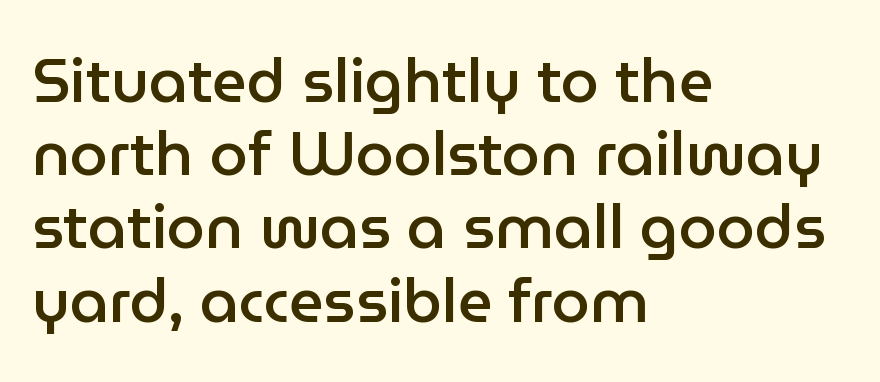
The image shows 61 px semibold sans-serif type, upright; set left-aligned, line spacing 1.2x, normal letter spacing, not underlined; low stroke contrast and a medium x-height.
